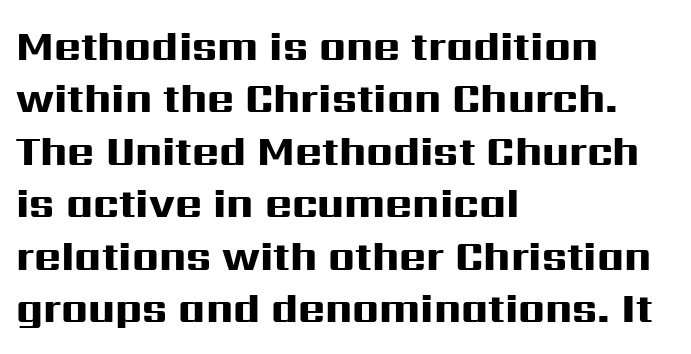
{"serif": "no", "italic": "no", "bold": "yes", "weight": "heavy", "width": "wide", "stroke_contrast": "high", "x_height": "medium", "monospaced": "no", "underline": "no", "align": "left", "line_spacing": "normal", "line_spacing_ratio": 1.28, "letter_spacing": "normal", "letter_spacing_em": 0.0, "glyph_px": 41}
